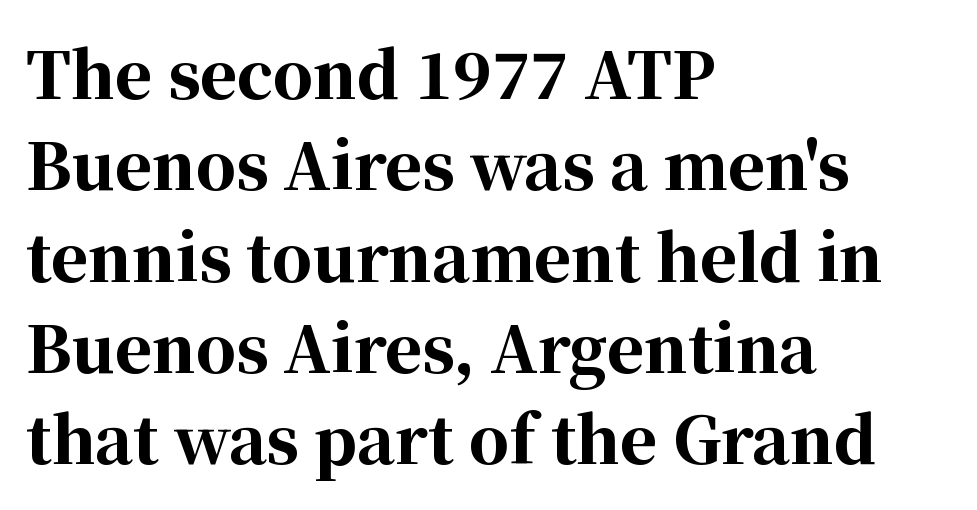
Plain, unruled lines of type. Is there much room between lines? A standard amount, neither cramped nor airy. Do the characters align in a grid? No, the font is proportional. Typographically, this falls in the serif category. The font's upright variant was chosen for this text.
